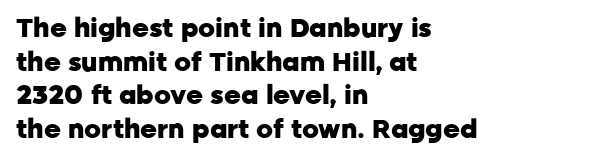
The image shows 26 px bold type, upright; set left-aligned, normal line spacing (1.29x), normal letter spacing, not underlined.
